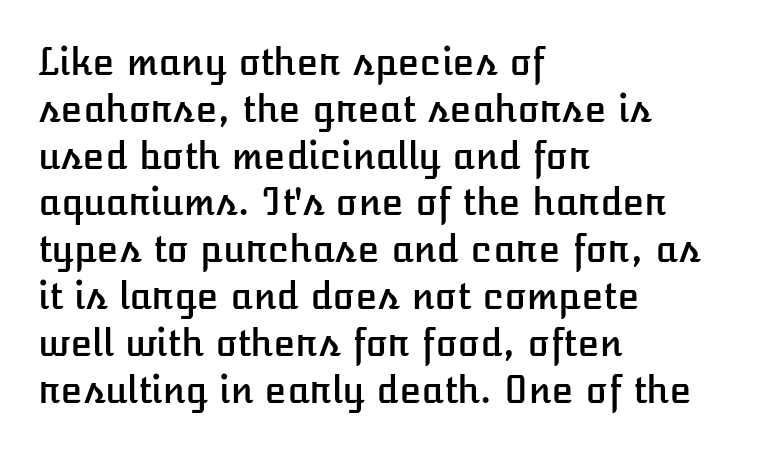
{"italic": "no", "width": "normal", "stroke_contrast": "low", "x_height": "medium", "monospaced": "no", "underline": "no", "align": "left", "line_spacing": "normal", "line_spacing_ratio": 1.3, "letter_spacing": "normal", "letter_spacing_em": 0.0, "glyph_px": 36}
